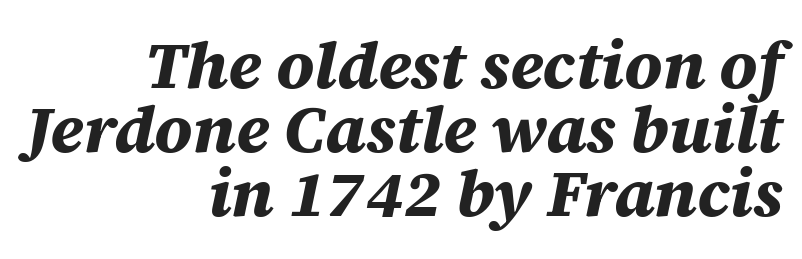
{"italic": "yes", "lean": "right", "slant_degrees": 12, "bold": "yes", "weight": "bold", "width": "normal", "stroke_contrast": "medium", "x_height": "large", "monospaced": "no", "underline": "no", "align": "right", "line_spacing": "tight", "line_spacing_ratio": 0.97, "letter_spacing": "normal", "letter_spacing_em": 0.0, "glyph_px": 66}
